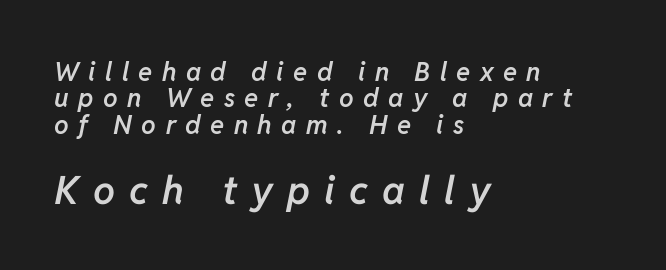
The image shows 39 px semibold type, italic (leaning right); set left-aligned, tight line spacing (1.01x), unusually wide letter spacing (+0.36 em), not underlined; the second (bottom) block is 1.5x larger; low stroke contrast and a medium x-height.
